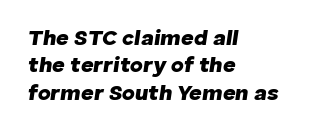
The space directly below the letters is spotless. These words are printed bold, with thick strokes throughout. The passage is arranged the way most books set body copy — flush left. Vertical spacing — default. Honestly, the letter spacing is just normal — you wouldn't notice it.
